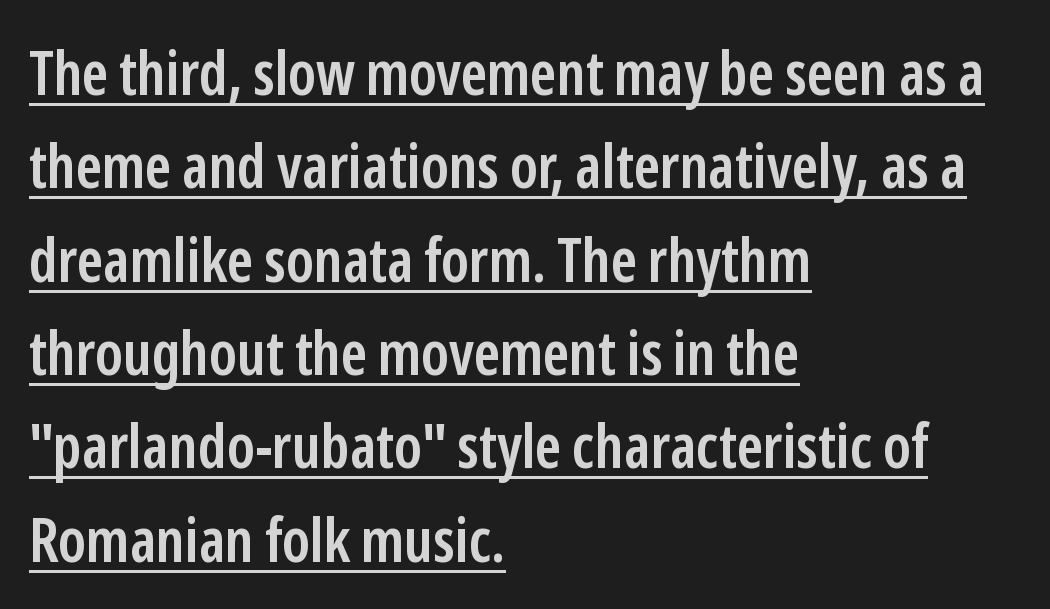
The image shows 61 px semibold, condensed sans-serif type, upright; set left-aligned, normal line spacing (1.53x), normal letter spacing, underlined; low stroke contrast and a medium x-height.
